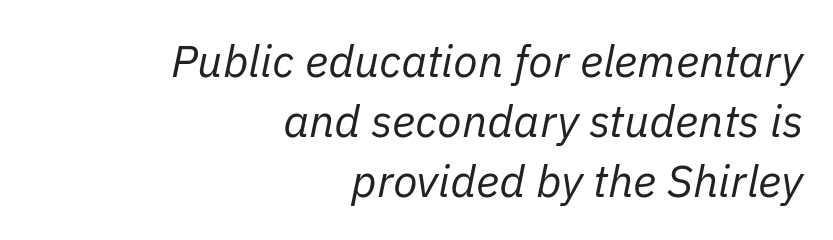
Q: Is the text bold? A: No.
Q: Is the text italic (slanted)? A: Yes, it leans right by about 11 degrees.
Q: Is the text underlined? A: No.
Q: How is the paragraph aligned? A: Right-aligned.
Q: Is the spacing between letters normal or unusually wide? A: Normal.
Q: Is the spacing between lines tight, normal or loose? A: Normal.
Q: Width (condensed, normal, or wide)? A: Normal.
Q: Stroke contrast? A: Low.
Q: x-height? A: Medium.
Q: Monospaced? A: No.
